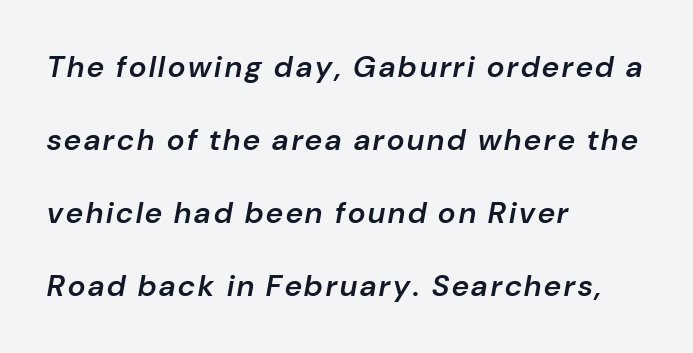
Q: Is the text bold? A: Semi-bold.
Q: Is the text italic (slanted)? A: Yes, it leans right by about 10 degrees.
Q: Is the text underlined? A: No.
Q: How is the paragraph aligned? A: Left-aligned.
Q: Is the spacing between lines tight, normal or loose? A: Loose.
Q: Width (condensed, normal, or wide)? A: Normal.
Q: Stroke contrast? A: Low.
Q: x-height? A: Medium.
Q: Monospaced? A: No.
